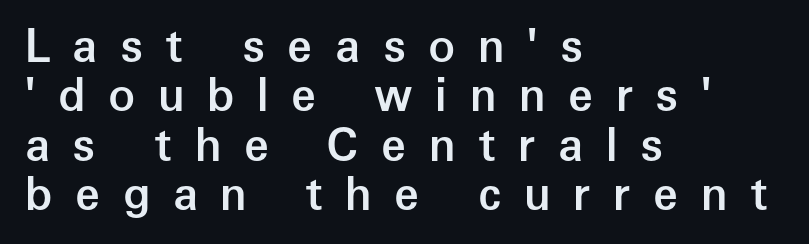
{"serif": "no", "italic": "no", "bold": "semi", "weight": "semibold", "width": "normal", "stroke_contrast": "low", "x_height": "medium", "monospaced": "no", "underline": "no", "align": "left", "line_spacing": "tight", "line_spacing_ratio": 1.1, "letter_spacing": "wide", "letter_spacing_em": 0.5, "glyph_px": 45}
